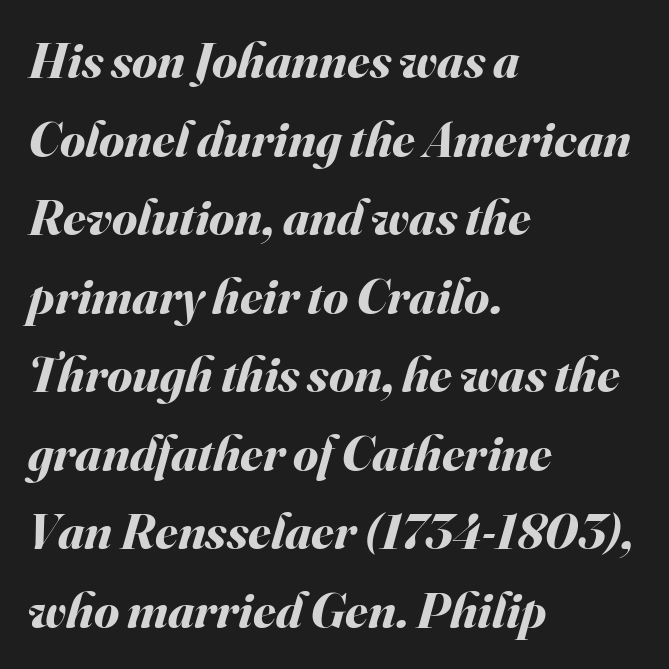
Q: Is the text bold? A: Yes.
Q: Is the text italic (slanted)? A: Yes, it leans right by about 16 degrees.
Q: Is the text underlined? A: No.
Q: How is the paragraph aligned? A: Left-aligned.
Q: Is the spacing between letters normal or unusually wide? A: Normal.
Q: Is the spacing between lines tight, normal or loose? A: Normal.
Q: Width (condensed, normal, or wide)? A: Normal.
Q: Stroke contrast? A: Medium.
Q: x-height? A: Small.
Q: Monospaced? A: No.
